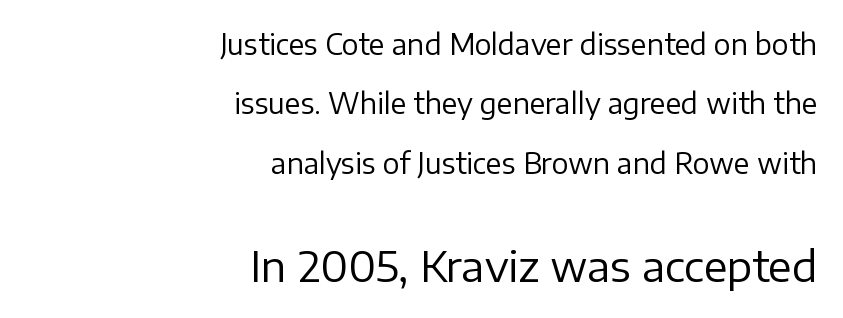
{"serif": "no", "italic": "no", "bold": "no", "weight": "regular", "width": "normal", "stroke_contrast": "low", "x_height": "medium", "monospaced": "no", "underline": "no", "align": "right", "line_spacing": "loose", "line_spacing_ratio": 2.12, "letter_spacing": "normal", "letter_spacing_em": 0.0, "larger_block": "second", "size_ratio": 1.5, "glyph_px": 42}
